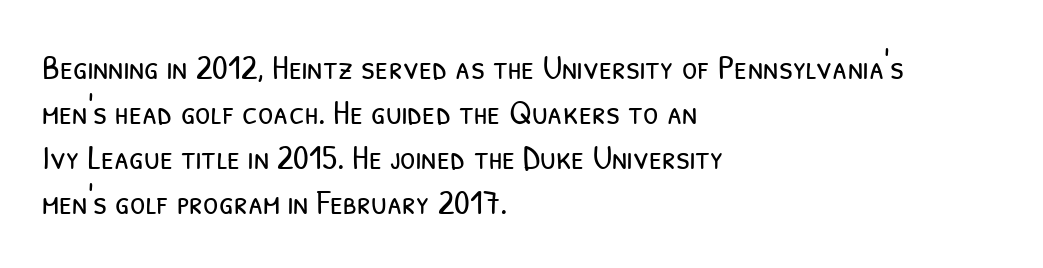
Q: Is the text bold? A: No.
Q: Is the typeface a serif or a sans-serif typeface? A: Sans-serif.
Q: Is the text underlined? A: No.
Q: How is the paragraph aligned? A: Left-aligned.
Q: Is the spacing between letters normal or unusually wide? A: Normal.
Q: Is the spacing between lines tight, normal or loose? A: Normal.
Q: Width (condensed, normal, or wide)? A: Condensed.
Q: Stroke contrast? A: Low.
Q: x-height? A: Medium.
Q: Monospaced? A: No.
